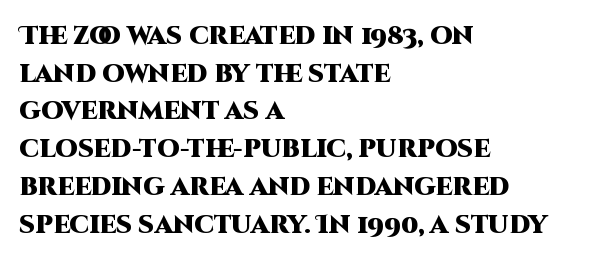
{"italic": "no", "bold": "yes", "underline": "no", "align": "left", "line_spacing": "normal", "line_spacing_ratio": 1.51, "letter_spacing": "normal", "letter_spacing_em": 0.0, "glyph_px": 25}
